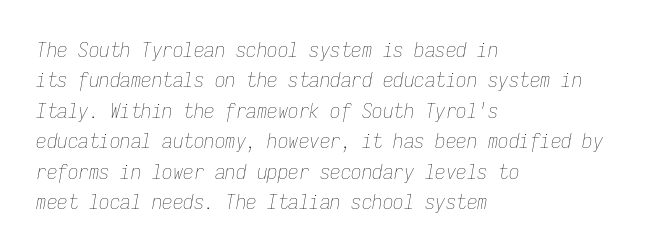
{"italic": "yes", "lean": "right", "slant_degrees": 9, "bold": "no", "underline": "no", "align": "left", "line_spacing": "normal", "line_spacing_ratio": 1.45, "letter_spacing": "normal", "letter_spacing_em": 0.0, "glyph_px": 21}
